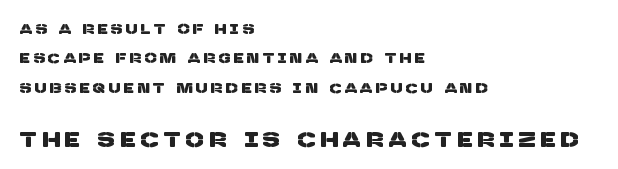
{"underline": "no", "align": "left", "line_spacing": "loose", "line_spacing_ratio": 2.1, "letter_spacing": "wide", "letter_spacing_em": 0.27, "larger_block": "second", "size_ratio": 1.5, "glyph_px": 21}
